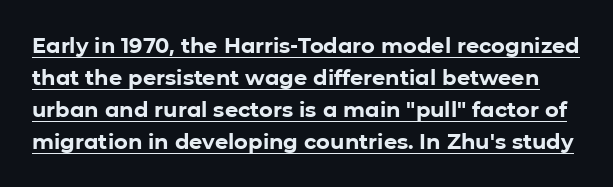
Q: Is the text bold? A: Yes.
Q: Is the text italic (slanted)? A: No, it is upright.
Q: Is the text underlined? A: Yes.
Q: Is the spacing between letters normal or unusually wide? A: Normal.
Q: Is the spacing between lines tight, normal or loose? A: Normal.
